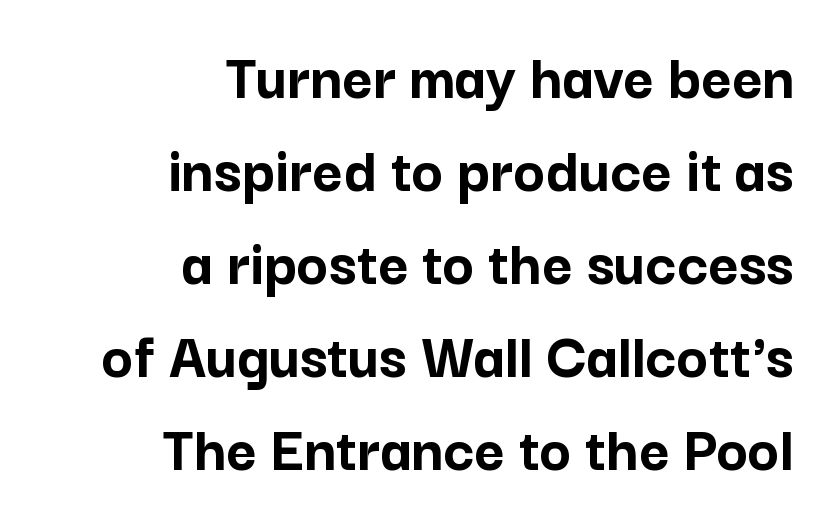
The image shows 66 px semibold sans-serif type, upright; set right-aligned, normal line spacing (1.41x), normal letter spacing, not underlined; low stroke contrast and a medium x-height.
